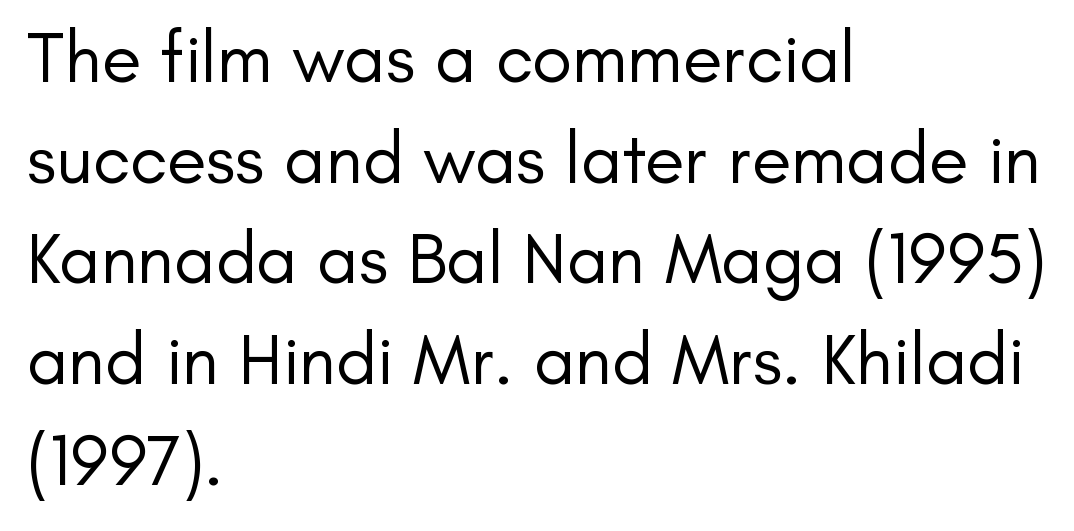
Q: Is the text bold? A: No.
Q: Is the text italic (slanted)? A: No, it is upright.
Q: Is the typeface a serif or a sans-serif typeface? A: Sans-serif.
Q: Is the text underlined? A: No.
Q: How is the paragraph aligned? A: Left-aligned.
Q: Is the spacing between letters normal or unusually wide? A: Normal.
Q: Is the spacing between lines tight, normal or loose? A: Normal.
Q: Width (condensed, normal, or wide)? A: Normal.
Q: Stroke contrast? A: Low.
Q: x-height? A: Small.
Q: Monospaced? A: No.
